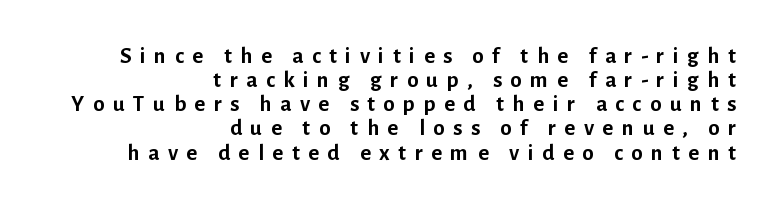
Letter spacing: wide. The baseline area is clear. Does the copy run flush right? Yes — the right margin is perfectly even. Each glyph is drawn with heavy, bold strokes.
